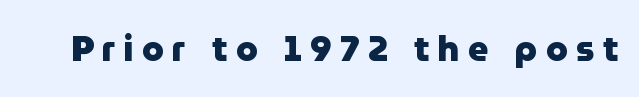
{"serif": "no", "italic": "no", "bold": "yes", "weight": "heavy", "width": "normal", "stroke_contrast": "low", "x_height": "medium", "monospaced": "no", "underline": "no", "letter_spacing": "wide", "letter_spacing_em": 0.24, "glyph_px": 35}
